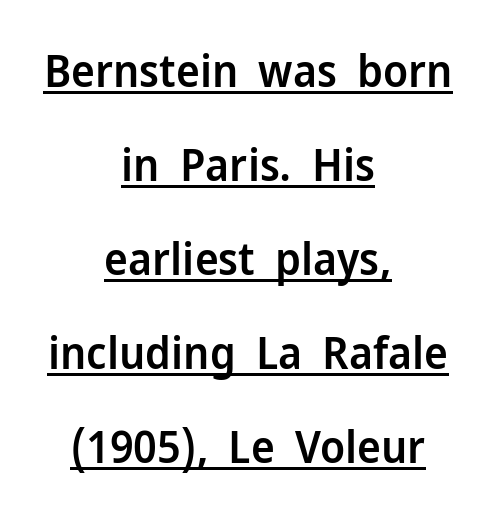
The image shows 45 px semibold sans-serif type, upright; set centered, loose line spacing (2.09x), normal letter spacing, underlined; low stroke contrast and a medium x-height.
